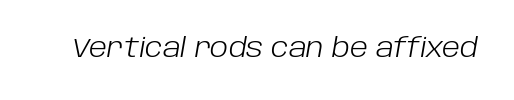
{"italic": "yes", "lean": "right", "slant_degrees": 10, "bold": "no", "underline": "no", "letter_spacing": "normal", "letter_spacing_em": 0.0, "glyph_px": 26}
